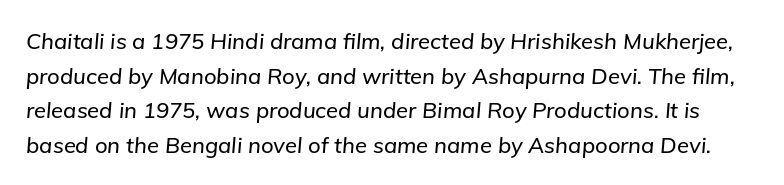
Q: Is the text italic (slanted)? A: Yes, it leans right by about 5 degrees.
Q: Is the text underlined? A: No.
Q: Is the spacing between letters normal or unusually wide? A: Normal.
Q: Is the spacing between lines tight, normal or loose? A: Normal.
